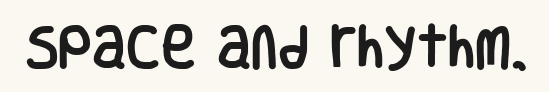
The image shows 47 px condensed sans-serif type, upright; set normal letter spacing, not underlined; low stroke contrast and a large x-height.
